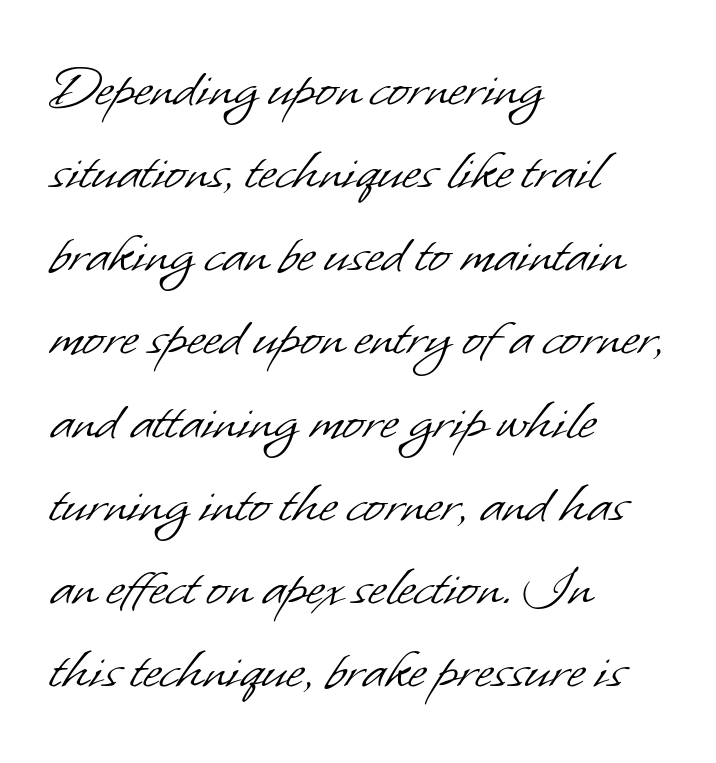
{"serif": "no", "bold": "no", "weight": "light", "width": "normal", "stroke_contrast": "low", "x_height": "small", "monospaced": "no", "underline": "no", "align": "left", "line_spacing": "normal", "line_spacing_ratio": 1.32, "letter_spacing": "normal", "letter_spacing_em": 0.0, "glyph_px": 63}
